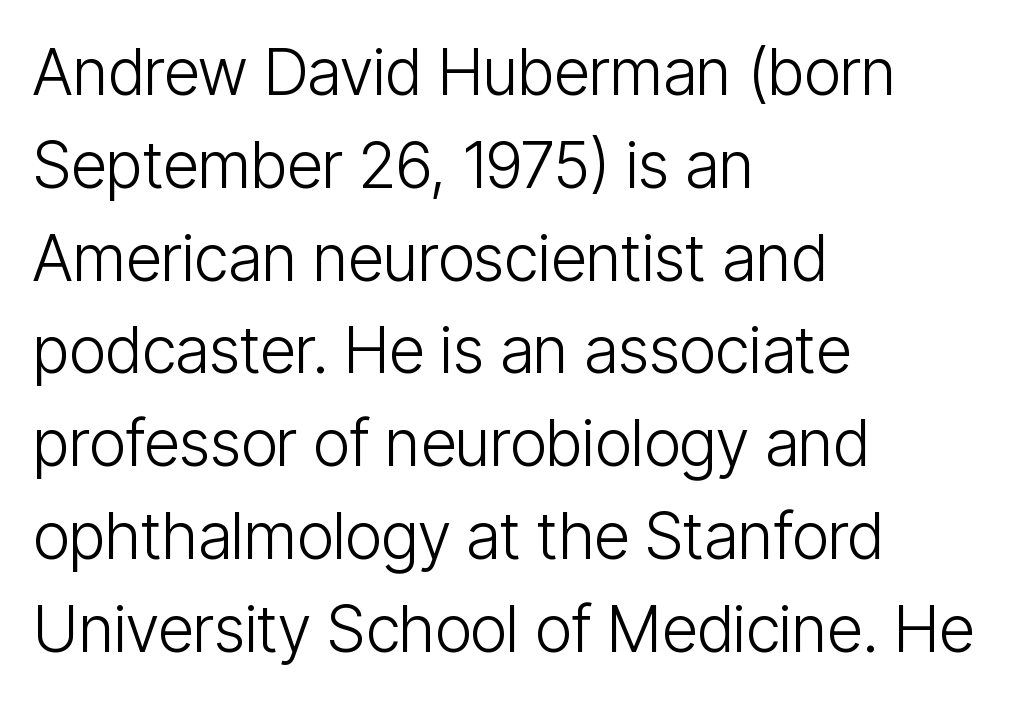
{"serif": "no", "italic": "no", "bold": "no", "weight": "light", "width": "condensed", "stroke_contrast": "low", "x_height": "medium", "monospaced": "no", "underline": "no", "align": "left", "line_spacing": "normal", "line_spacing_ratio": 1.45, "letter_spacing": "normal", "letter_spacing_em": 0.0, "glyph_px": 64}
